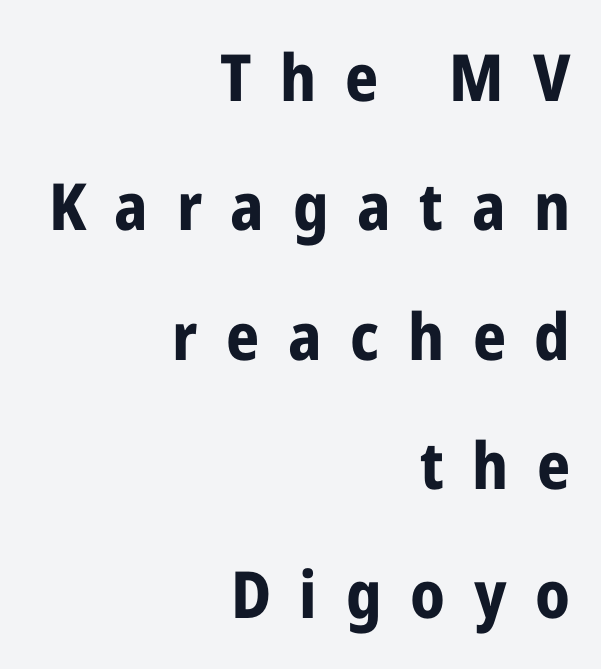
Q: Is the text bold? A: Yes.
Q: Is the text italic (slanted)? A: No, it is upright.
Q: Is the typeface a serif or a sans-serif typeface? A: Sans-serif.
Q: Is the text underlined? A: No.
Q: How is the paragraph aligned? A: Right-aligned.
Q: Is the spacing between letters normal or unusually wide? A: Unusually wide.
Q: Is the spacing between lines tight, normal or loose? A: Loose.
Q: Width (condensed, normal, or wide)? A: Condensed.
Q: Stroke contrast? A: Low.
Q: x-height? A: Medium.
Q: Monospaced? A: No.
